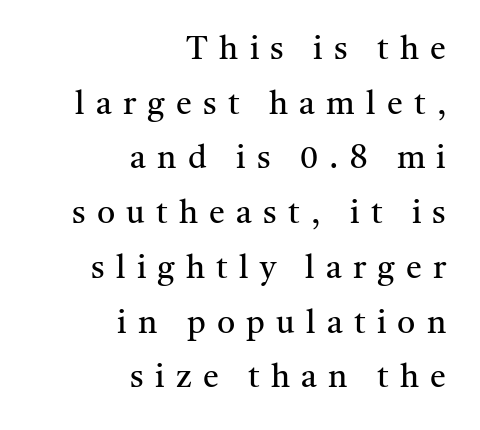
{"serif": "yes", "italic": "no", "bold": "no", "weight": "regular", "width": "normal", "stroke_contrast": "medium", "x_height": "medium", "monospaced": "no", "underline": "no", "align": "right", "line_spacing_ratio": 1.71, "letter_spacing": "wide", "letter_spacing_em": 0.35, "glyph_px": 32}
